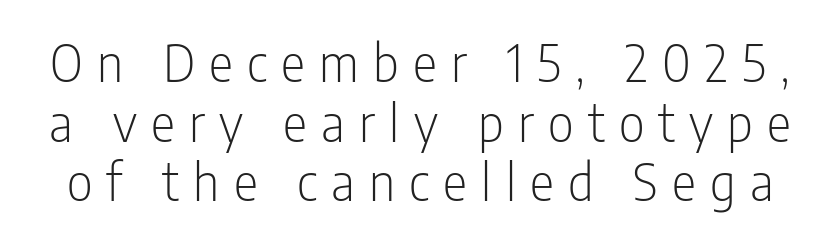
{"serif": "no", "italic": "no", "bold": "no", "weight": "light", "width": "condensed", "stroke_contrast": "low", "x_height": "medium", "monospaced": "no", "underline": "no", "line_spacing_ratio": 1.17, "letter_spacing": "wide", "letter_spacing_em": 0.28, "glyph_px": 51}
